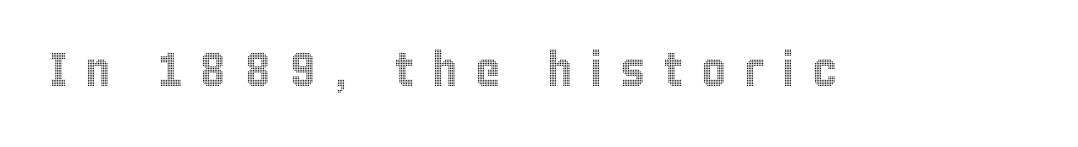
The image shows 48 px condensed type, upright; set unusually wide letter spacing (+0.37 em), not underlined; a large x-height.
